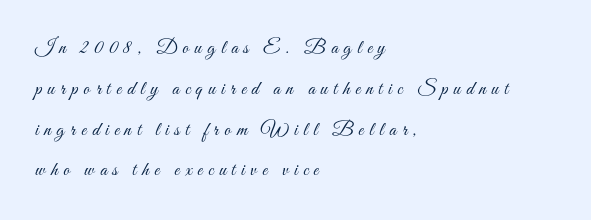
A great deal of white space separates one row of letters from the next. Bare-footed words on every line. Is the letter spacing exaggerated? Yes — the characters are pushed far apart. The weight tops out at a normal text grade.
